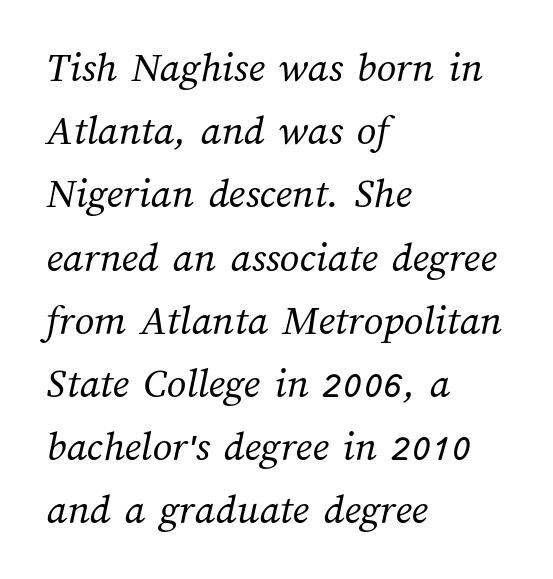
{"bold": "no", "weight": "regular", "width": "normal", "stroke_contrast": "medium", "x_height": "medium", "monospaced": "no", "underline": "no", "align": "left", "line_spacing": "normal", "line_spacing_ratio": 1.47, "letter_spacing": "normal", "letter_spacing_em": 0.0, "glyph_px": 43}
